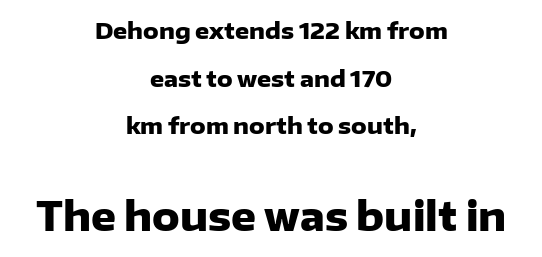
{"serif": "no", "italic": "no", "bold": "yes", "weight": "heavy", "width": "normal", "stroke_contrast": "low", "x_height": "medium", "monospaced": "no", "underline": "no", "align": "center", "line_spacing": "loose", "line_spacing_ratio": 2.17, "letter_spacing": "normal", "letter_spacing_em": 0.0, "larger_block": "second", "size_ratio": 1.77, "glyph_px": 39}
